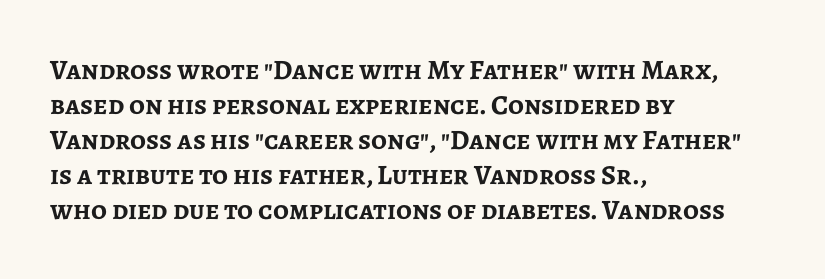
The image shows 28 px semibold sans-serif type, upright; set left-aligned, normal line spacing (1.25x), normal letter spacing, not underlined; low stroke contrast and a medium x-height.
